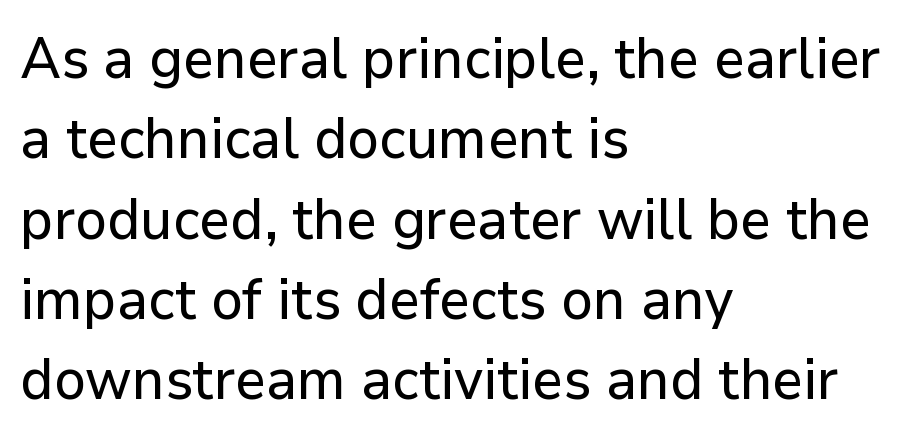
The image shows 57 px sans-serif type, upright; set left-aligned, normal line spacing (1.41x), normal letter spacing, not underlined; low stroke contrast and a medium x-height.
